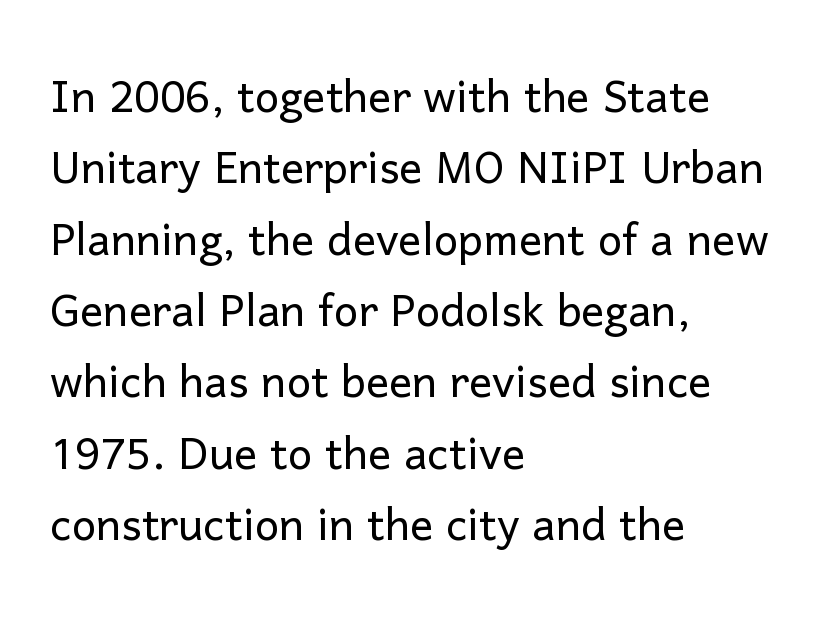
Is this a fixed-width face? No — the glyphs have proportional, varying widths. Classification — sans serif. The strokes carry an ordinary text weight at most. The rendering anchors every line to the left-hand side. Quick note: not italic, upright. Nobody touched the tracking dial on this one.
